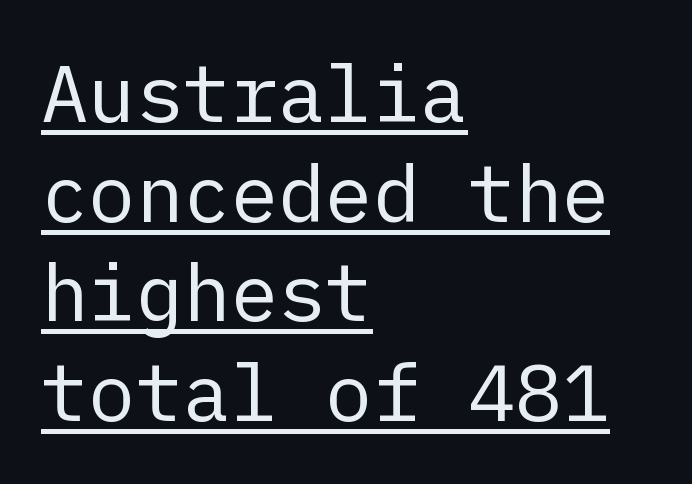
Characters follow at the spacing the type designer built in. Rendered with straight, roman letterforms. Each new line begins a customary step beneath the previous one. This sample carries an underscore along the baseline area. The font sits on the lighter half of the weight spectrum, regular included.
